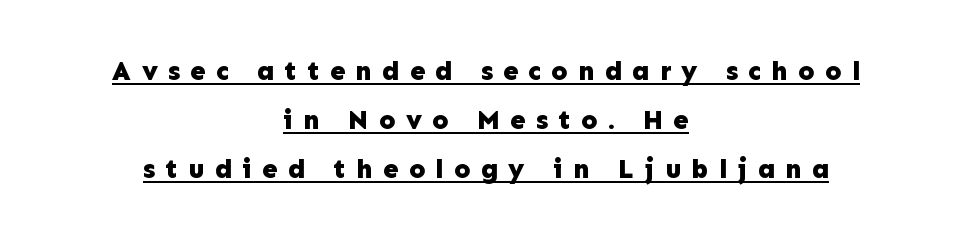
{"italic": "no", "bold": "yes", "underline": "yes", "align": "center", "line_spacing_ratio": 1.82, "letter_spacing": "wide", "letter_spacing_em": 0.38, "glyph_px": 27}
